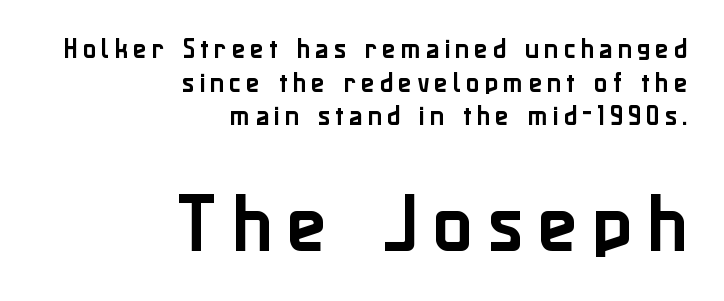
Each letter keeps its own natural width here, so spacing adapts to shape. To sum up the face: it is a sans, with no serifs. The letters are spread apart with noticeably loose tracking. Bare-footed words on every line. The rag falls on the left side of this text block.
